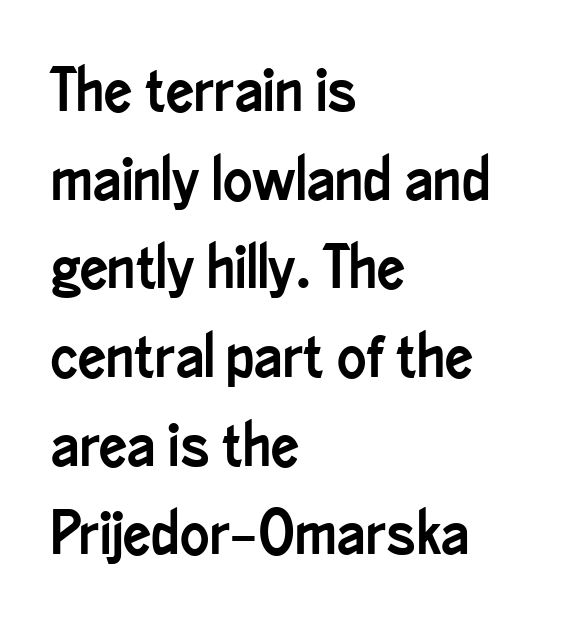
{"serif": "no", "italic": "no", "width": "condensed", "stroke_contrast": "low", "x_height": "small", "monospaced": "no", "underline": "no", "align": "left", "line_spacing": "normal", "line_spacing_ratio": 1.43, "letter_spacing": "normal", "letter_spacing_em": 0.0, "glyph_px": 62}
